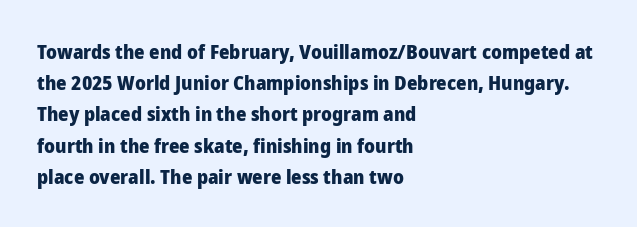
The image shows 20 px bold type, upright; set left-aligned, normal line spacing (1.56x), normal letter spacing, not underlined.
